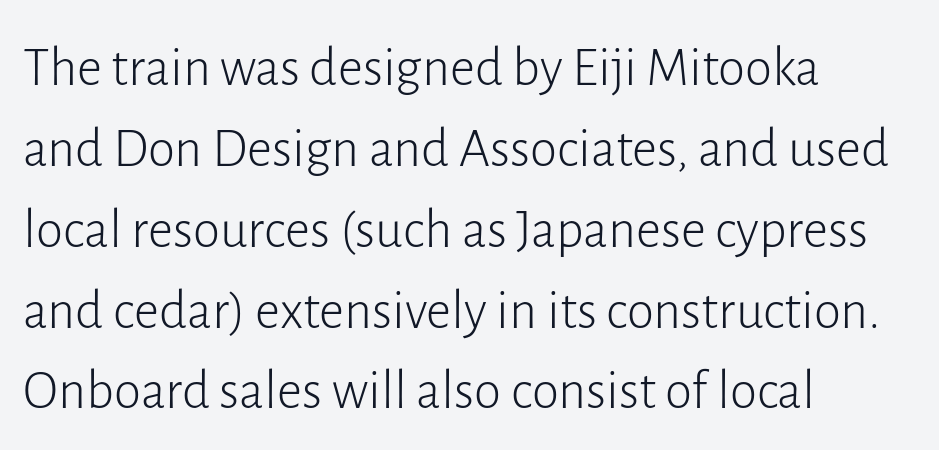
Glyph-to-glyph distance matches everyday printed text. This rendering features lettering with no underline. The passage shown stacks its lines at a standard gap. The typeface has the unassuming heft of standard copy or less. The letters stand upright; this is a roman face.
